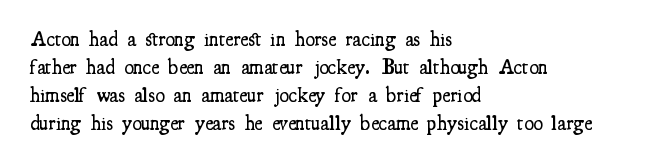
The axis of the letterforms is exactly vertical. The block of text has a typical density, with ordinary space between rows. Plain, unruled lines of type. Slightly chunky letters — semibold, I'd say, not full bold. Left-aligned paragraph, ragged on the right.
